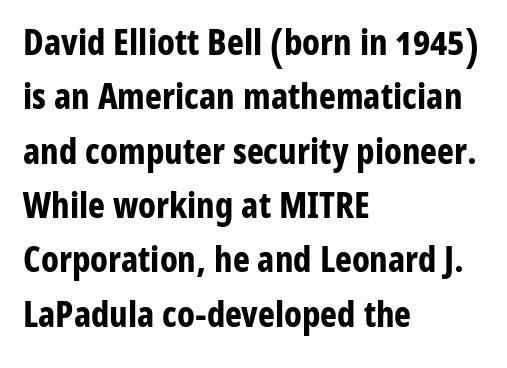
Q: Is the text bold? A: Yes.
Q: Is the text italic (slanted)? A: No, it is upright.
Q: Is the typeface a serif or a sans-serif typeface? A: Sans-serif.
Q: Is the text underlined? A: No.
Q: How is the paragraph aligned? A: Left-aligned.
Q: Is the spacing between letters normal or unusually wide? A: Normal.
Q: Is the spacing between lines tight, normal or loose? A: Normal.
Q: Width (condensed, normal, or wide)? A: Condensed.
Q: Stroke contrast? A: Low.
Q: x-height? A: Medium.
Q: Monospaced? A: No.
